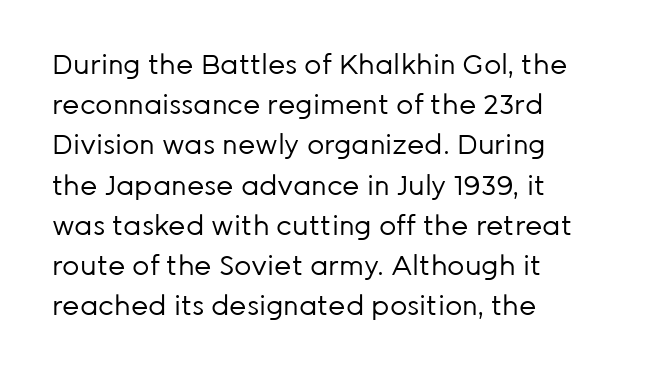
The paragraph shown leans on its left margin. Has an underline been added? It has not. The font's upright variant was chosen for this text. The cut favours lightness, reaching ordinary text weight at its darkest.
